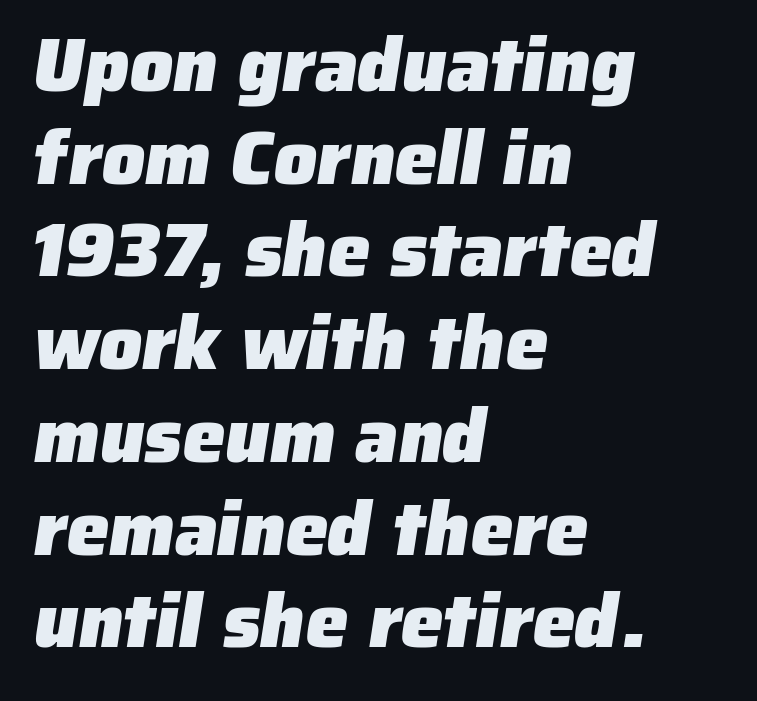
Q: Is the text bold? A: Yes.
Q: Is the typeface a serif or a sans-serif typeface? A: Sans-serif.
Q: Is the text underlined? A: No.
Q: How is the paragraph aligned? A: Left-aligned.
Q: Is the spacing between letters normal or unusually wide? A: Normal.
Q: Width (condensed, normal, or wide)? A: Normal.
Q: Stroke contrast? A: Low.
Q: x-height? A: Medium.
Q: Monospaced? A: No.
